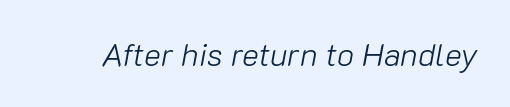
Does the lettering tilt? It does — this is italic. Descenders hang freely into open space. Each stroke keeps to a modest, everyday thickness or less. Look at the tracking — it's just the regular setting, nothing added.
